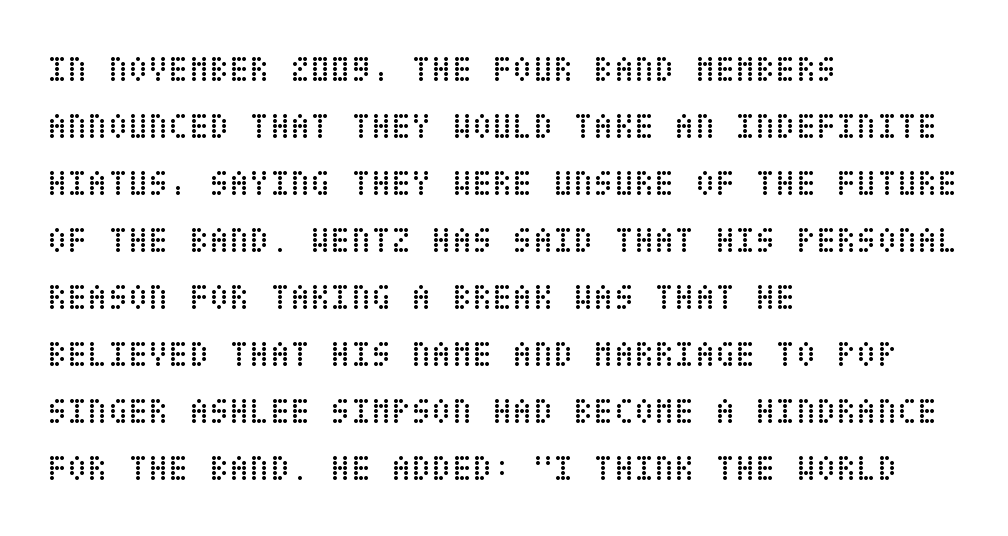
Q: Is the text bold? A: No.
Q: Is the text italic (slanted)? A: No, it is upright.
Q: Is the text underlined? A: No.
Q: How is the paragraph aligned? A: Left-aligned.
Q: Is the spacing between letters normal or unusually wide? A: Normal.
Q: Is the spacing between lines tight, normal or loose? A: Normal.
Q: Width (condensed, normal, or wide)? A: Condensed.
Q: Stroke contrast? A: Low.
Q: x-height? A: Large.
